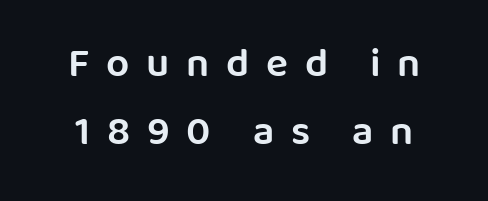
{"serif": "no", "italic": "no", "bold": "semi", "weight": "semibold", "width": "normal", "stroke_contrast": "low", "x_height": "large", "monospaced": "no", "underline": "no", "align": "center", "line_spacing": "normal", "line_spacing_ratio": 1.65, "letter_spacing": "wide", "letter_spacing_em": 0.41, "glyph_px": 41}
